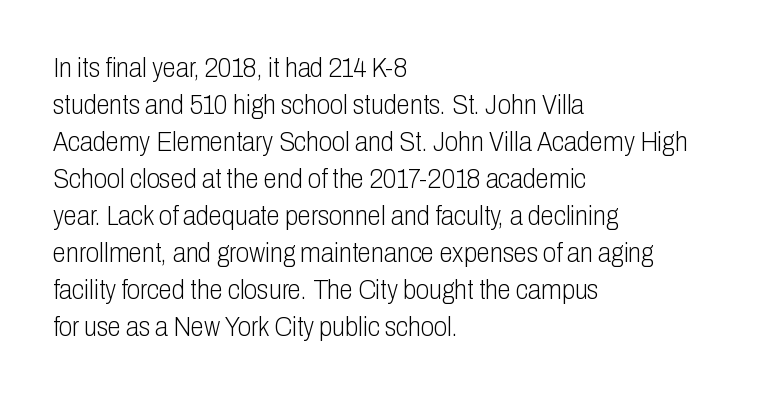
Reading down the block, your eye returns to a fixed left position each line. Tall strokes in this sample are plumb rather than angled. The rendering uses a moderate line-height, typical for paragraphs. This is not heavy type; no bold has been used. Any mark beneath the type? The region is blank. Each word holds together tightly as a unit, with standard inter-letter gaps.
